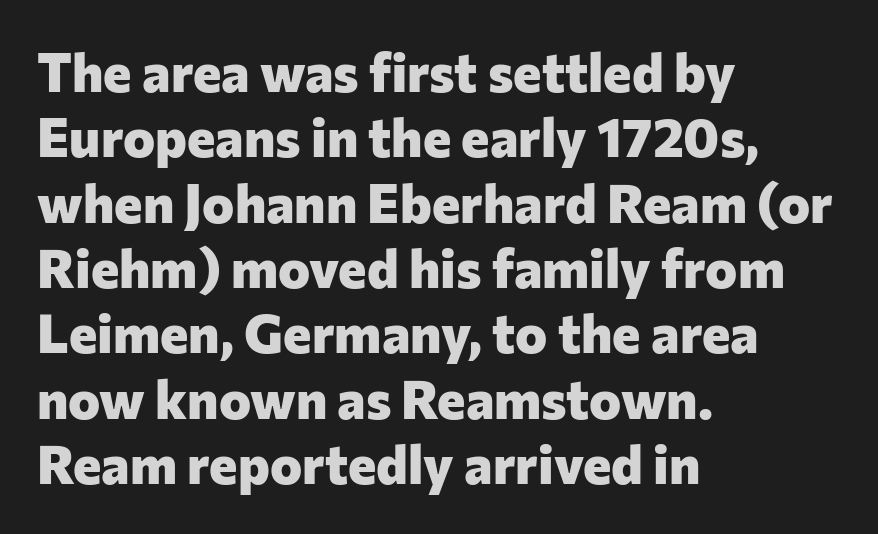
The space beneath each line is pristine and unruled. One-word summary of the alignment: left. Grotesque or geometric, the face here clearly has no serifs. Unlike italic type, these characters show no tilt at all. Does the weight exceed regular? Yes, all the way to bold.
